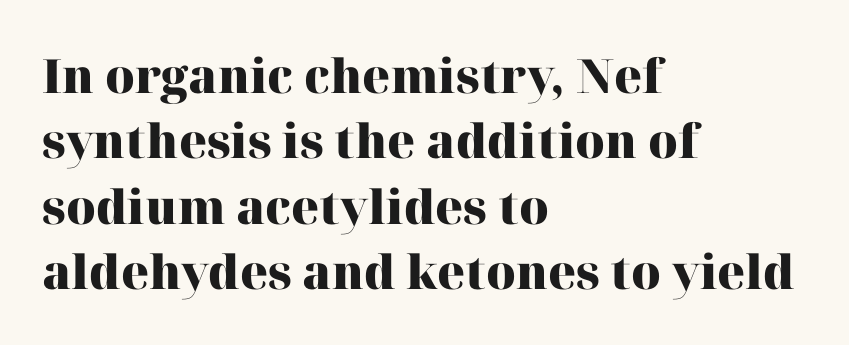
{"serif": "yes", "italic": "no", "bold": "yes", "weight": "heavy", "width": "normal", "stroke_contrast": "high", "x_height": "medium", "monospaced": "no", "underline": "no", "align": "left", "line_spacing": "normal", "line_spacing_ratio": 1.39, "letter_spacing": "normal", "letter_spacing_em": 0.0, "glyph_px": 47}
